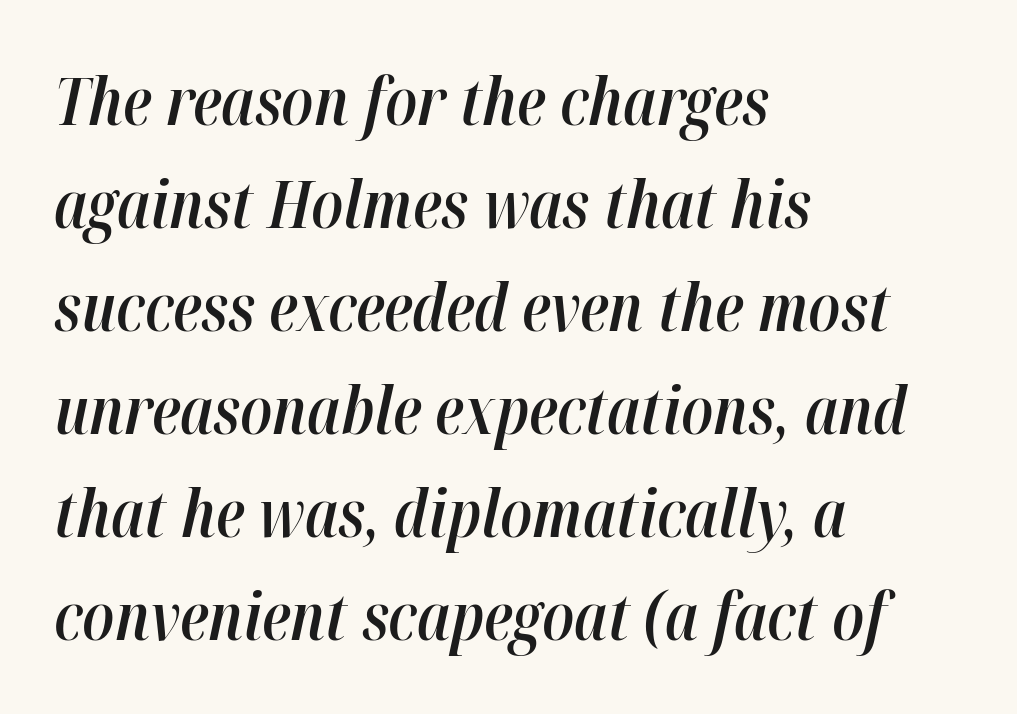
{"italic": "yes", "lean": "right", "slant_degrees": 12, "bold": "semi", "weight": "semibold", "width": "condensed", "stroke_contrast": "high", "x_height": "medium", "monospaced": "no", "underline": "no", "align": "left", "line_spacing": "normal", "line_spacing_ratio": 1.56, "letter_spacing": "normal", "letter_spacing_em": 0.0, "glyph_px": 66}
